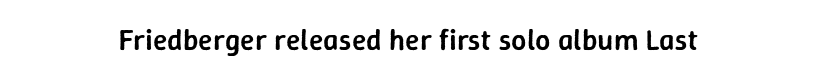
The image shows 30 px semibold sans-serif type, upright; set centered, normal letter spacing, not underlined; low stroke contrast and a medium x-height.
